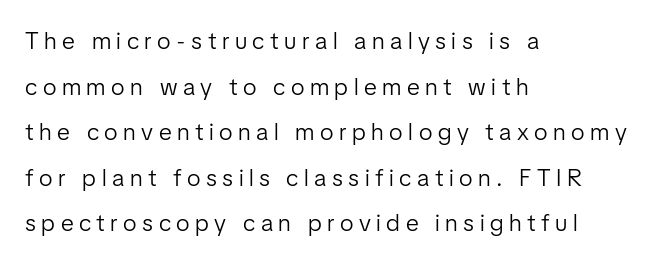
Leading: increased. The rendering inserts visible extra space after every character. Decoration check: the copy has no underline. Stems here are at most as thick as an everyday book face. You can tell it's not italic because the verticals are truly vertical. The rag falls on the right side of this text block.
